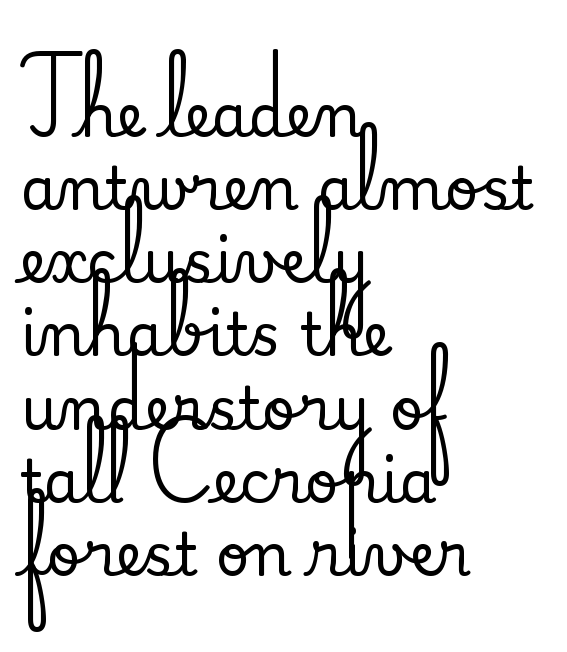
Q: Is the text italic (slanted)? A: No, it is upright.
Q: Is the typeface a serif or a sans-serif typeface? A: Serif.
Q: Is the text underlined? A: No.
Q: How is the paragraph aligned? A: Left-aligned.
Q: Is the spacing between letters normal or unusually wide? A: Normal.
Q: Width (condensed, normal, or wide)? A: Normal.
Q: Stroke contrast? A: Medium.
Q: x-height? A: Small.
Q: Monospaced? A: No.
